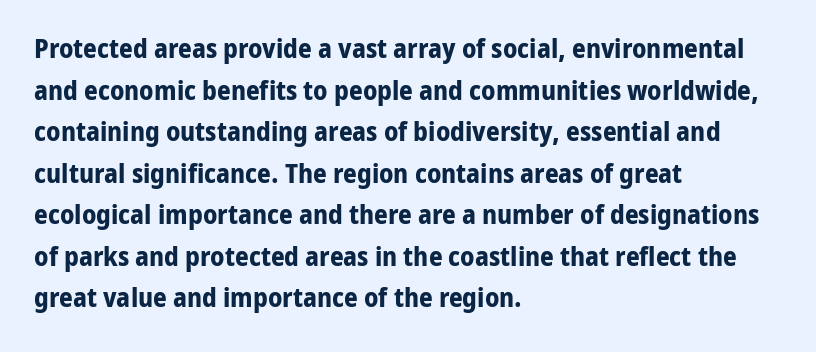
Q: Is the text bold? A: Yes.
Q: Is the text italic (slanted)? A: No, it is upright.
Q: Is the text underlined? A: No.
Q: How is the paragraph aligned? A: Left-aligned.
Q: Is the spacing between letters normal or unusually wide? A: Normal.
Q: Is the spacing between lines tight, normal or loose? A: Normal.
